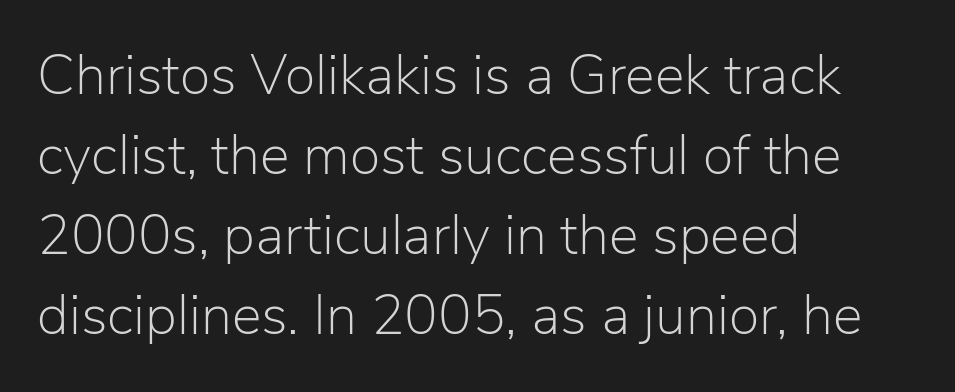
Q: Is the text bold? A: No.
Q: Is the text italic (slanted)? A: No, it is upright.
Q: Is the typeface a serif or a sans-serif typeface? A: Sans-serif.
Q: Is the text underlined? A: No.
Q: How is the paragraph aligned? A: Left-aligned.
Q: Is the spacing between letters normal or unusually wide? A: Normal.
Q: Is the spacing between lines tight, normal or loose? A: Normal.
Q: Width (condensed, normal, or wide)? A: Normal.
Q: Stroke contrast? A: Low.
Q: x-height? A: Medium.
Q: Monospaced? A: No.
